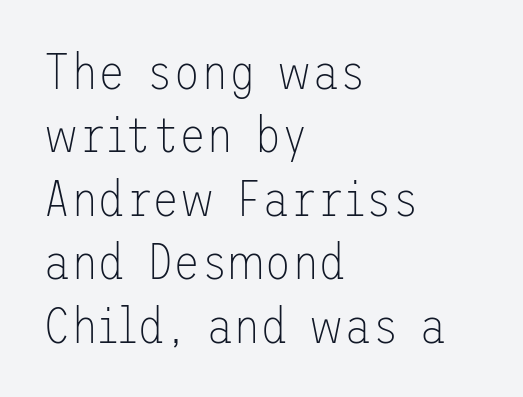
{"serif": "no", "italic": "no", "bold": "no", "weight": "thin", "width": "normal", "stroke_contrast": "low", "x_height": "medium", "underline": "no", "align": "left", "line_spacing": "normal", "line_spacing_ratio": 1.27, "letter_spacing": "normal", "letter_spacing_em": 0.0, "glyph_px": 50}
